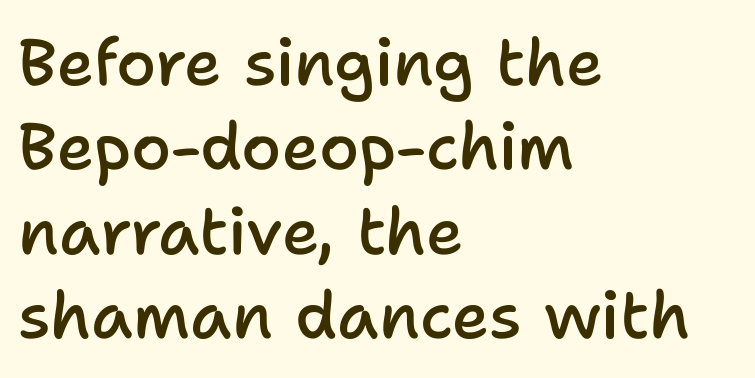
The image shows 65 px semibold sans-serif type, upright; set left-aligned, normal line spacing (1.3x), normal letter spacing, not underlined; low stroke contrast and a medium x-height.
